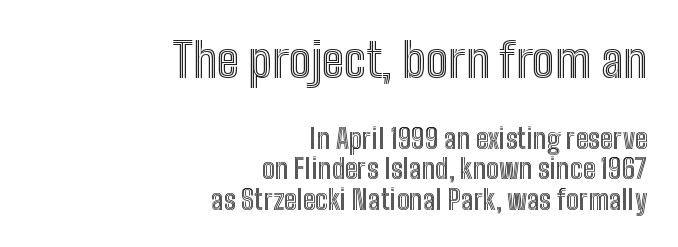
The image shows 47 px condensed type, upright; set right-aligned, tight line spacing (1.13x), normal letter spacing, not underlined; the first (top) block is 1.74x larger; a medium x-height.
